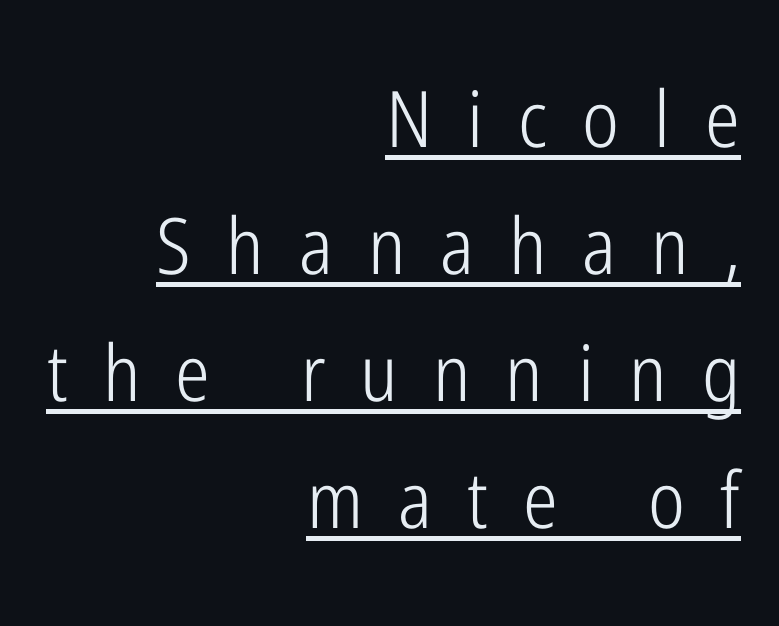
The image shows 78 px light, condensed sans-serif type, upright; set right-aligned, normal line spacing (1.63x), unusually wide letter spacing (+0.45 em), underlined; low stroke contrast and a medium x-height.
